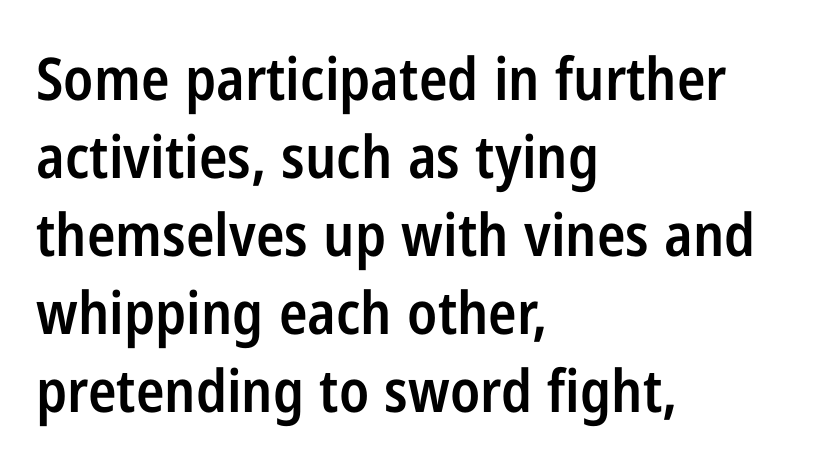
No extra tracking has been applied to these lines. This rendering features lettering with no underline. A student would call this left alignment; a typographer would say flush left, rag right. This sample uses an upright cut, with every glyph sitting square on the baseline. This is the in-between weight designers call semibold or demi.
